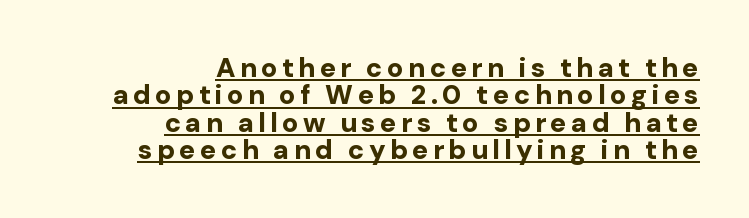
The image shows 27 px bold type, upright; set right-aligned, tight line spacing (1.01x), underlined.
